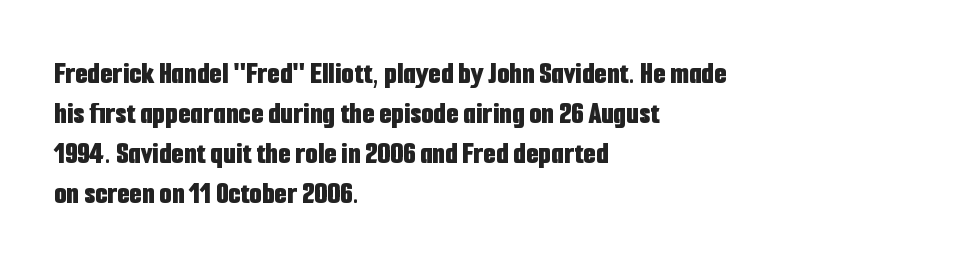
The image shows 32 px bold, condensed sans-serif type, upright; set left-aligned, normal line spacing (1.25x), normal letter spacing, not underlined; low stroke contrast and a medium x-height.
